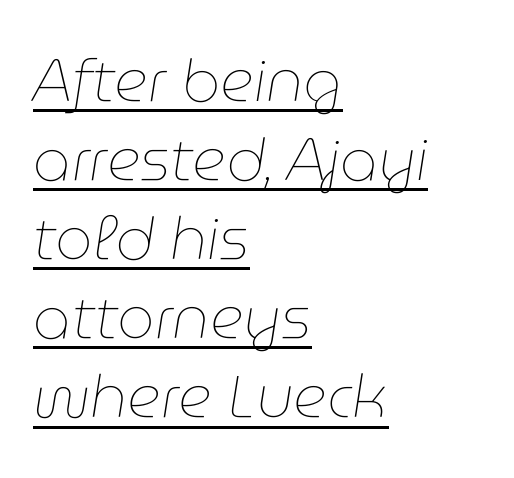
The image shows 59 px thin type, italic (leaning right); set left-aligned, normal line spacing (1.34x), normal letter spacing, underlined; low stroke contrast and a medium x-height.
